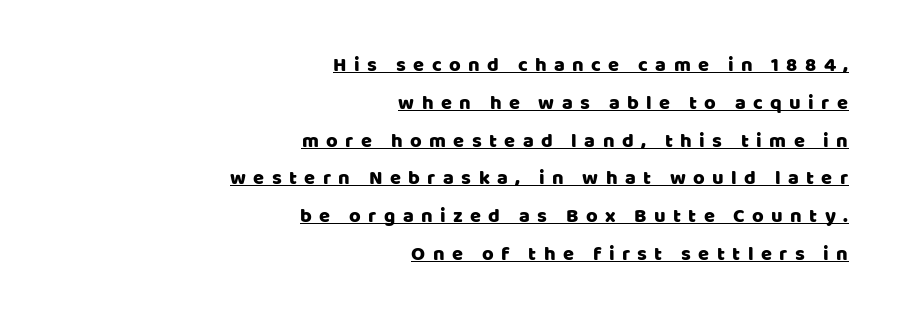
Notice how a bar underscores the lettering throughout. Each line ends at the same right margin while the left side varies. Observe the wide spacing: letters keep a clear distance from each other. This is roman type, the default non-slanted kind.
